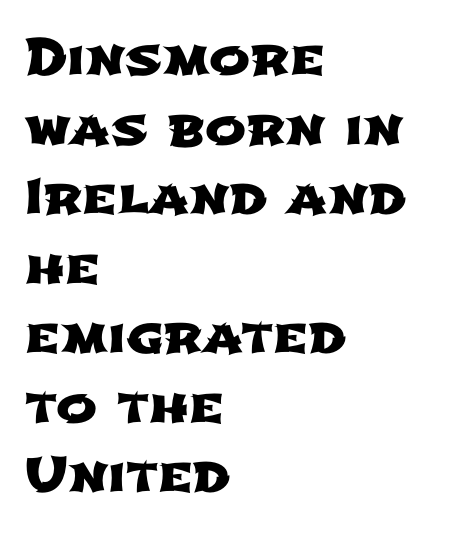
In terms of letterform style, serifs are entirely absent. A student would call this left alignment; a typographer would say flush left, rag right. Anything drawn beneath the words? Only blank space. This sample uses plain, unmodified letter spacing.
